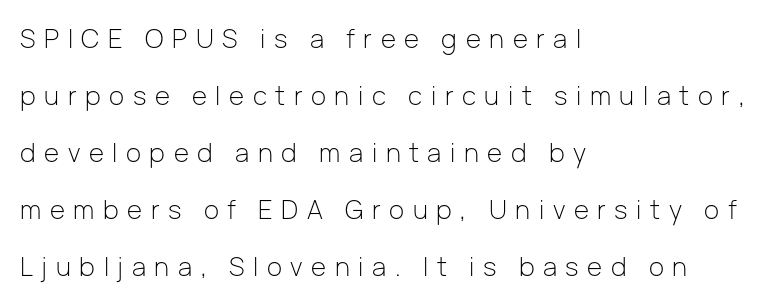
The image shows 26 px text type, upright; set left-aligned, loose line spacing (2.19x), unusually wide letter spacing (+0.33 em), not underlined.
